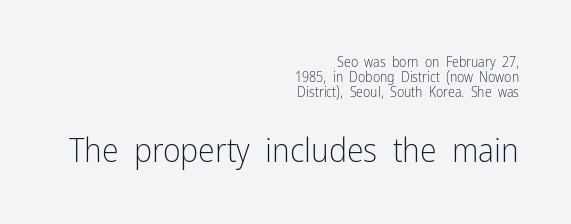
Q: Is the text bold? A: No.
Q: Is the text italic (slanted)? A: No, it is upright.
Q: Is the typeface a serif or a sans-serif typeface? A: Sans-serif.
Q: Is the text underlined? A: No.
Q: How is the paragraph aligned? A: Right-aligned.
Q: Is the spacing between letters normal or unusually wide? A: Normal.
Q: Is the spacing between lines tight, normal or loose? A: Tight.
Q: Which block of text is set in a larger size, the first (top) or the second (bottom)? A: The second (bottom) one.
Q: Width (condensed, normal, or wide)? A: Condensed.
Q: Stroke contrast? A: Low.
Q: x-height? A: Medium.
Q: Monospaced? A: No.
